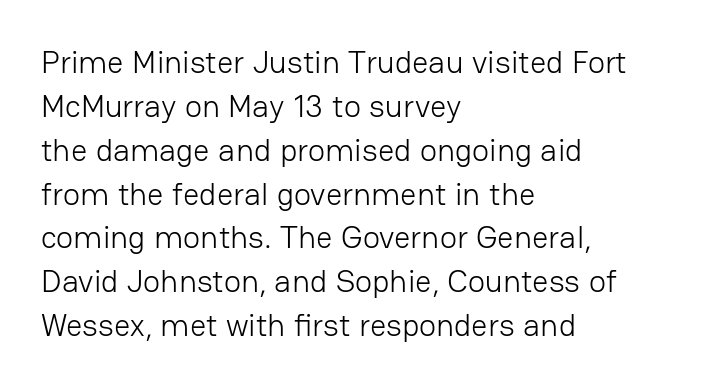
{"serif": "no", "italic": "no", "bold": "no", "weight": "light", "width": "normal", "stroke_contrast": "low", "x_height": "medium", "monospaced": "no", "underline": "no", "align": "left", "line_spacing": "normal", "line_spacing_ratio": 1.37, "letter_spacing": "normal", "letter_spacing_em": 0.0, "glyph_px": 32}
